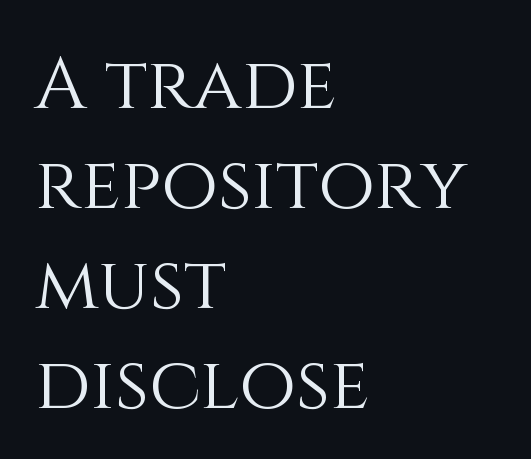
Does the copy run flush right? No — it runs flush left. You could not count columns in this text — the font is proportionally spaced. Vertical spacing — default. Letter spacing: default. Decoration check: the copy has no underline.
